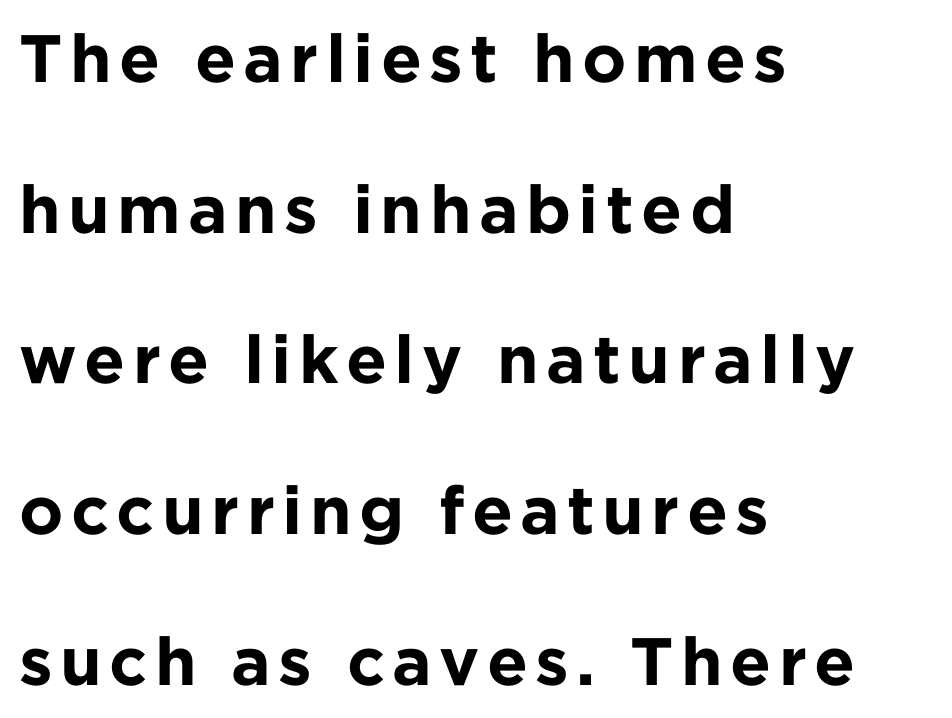
Varying glyph widths throughout — classic text-font behaviour. Plain, unruled lines of type. Caption: multi-line text, flush left, ragged right. Each new line begins a long way beneath the previous one. What kind of face is this? One without serifs — a sans. This is heavy type, rendered in bold.
